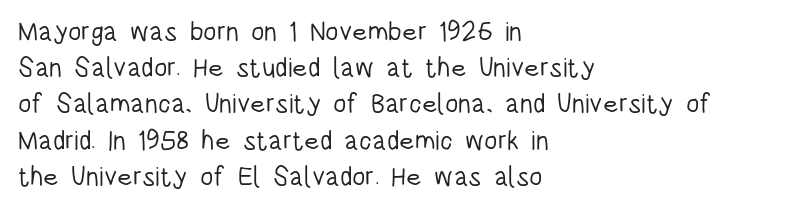
The image shows 27 px text type, upright; set left-aligned, normal line spacing (1.34x), normal letter spacing, not underlined.
